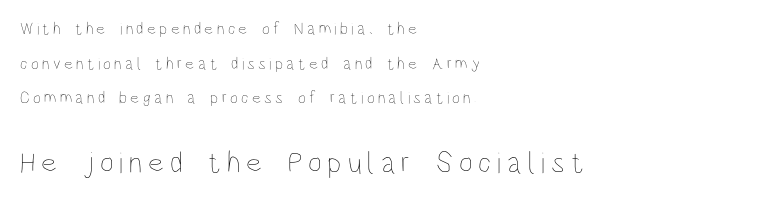
{"italic": "no", "bold": "no", "weight": "thin", "width": "condensed", "stroke_contrast": "low", "x_height": "large", "monospaced": "no", "underline": "no", "align": "left", "line_spacing": "loose", "line_spacing_ratio": 2.04, "letter_spacing": "wide", "letter_spacing_em": 0.2, "larger_block": "second", "size_ratio": 1.76, "glyph_px": 30}
